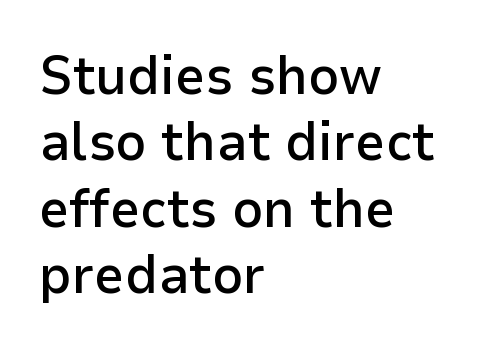
{"serif": "no", "italic": "no", "bold": "semi", "weight": "semibold", "width": "normal", "stroke_contrast": "low", "x_height": "medium", "monospaced": "no", "underline": "no", "align": "left", "line_spacing_ratio": 1.23, "letter_spacing": "normal", "letter_spacing_em": 0.0, "glyph_px": 54}
